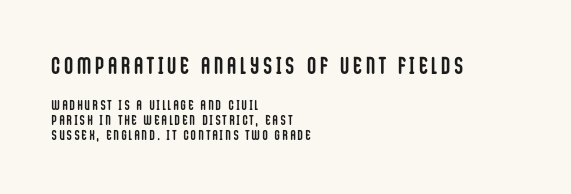
The image shows 24 px bold type, upright; set left-aligned, tight line spacing (1.07x), not underlined; the first (top) block is 1.71x larger.
